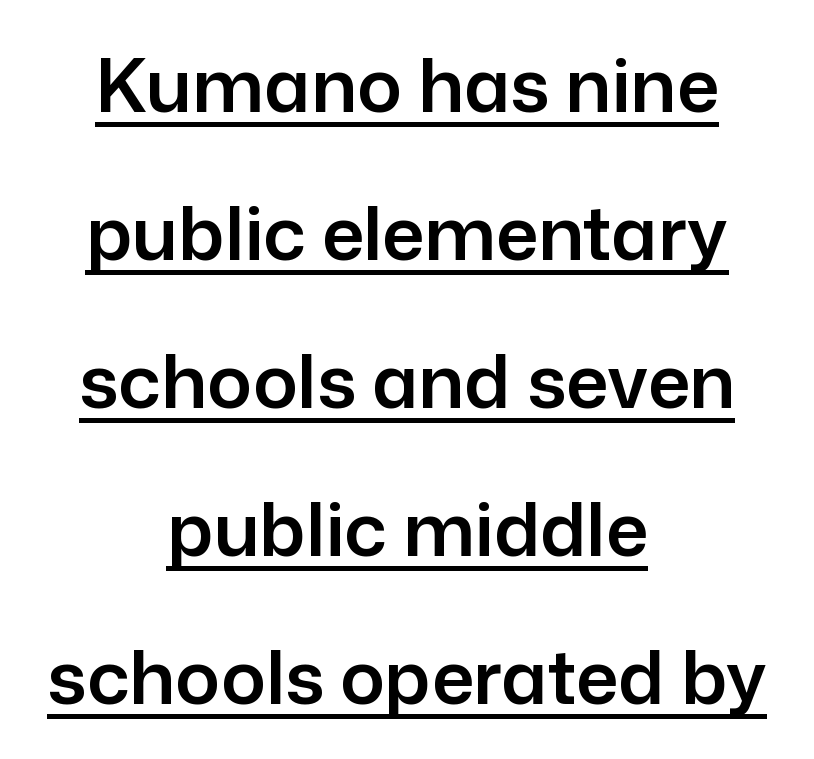
The image shows 74 px sans-serif type, upright; set centered, loose line spacing (2.0x), normal letter spacing, underlined; low stroke contrast and a medium x-height.
